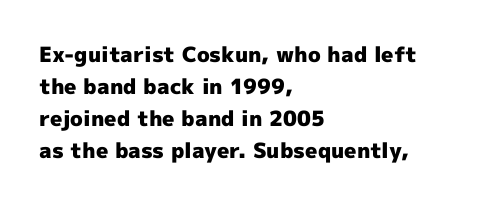
{"italic": "no", "bold": "yes", "underline": "no", "align": "left", "line_spacing": "normal", "line_spacing_ratio": 1.52, "letter_spacing": "normal", "letter_spacing_em": 0.0, "glyph_px": 21}
